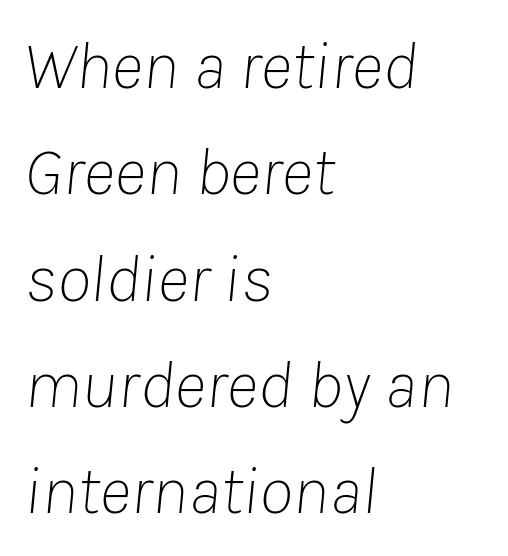
{"italic": "yes", "lean": "right", "slant_degrees": 8, "bold": "no", "weight": "thin", "width": "normal", "stroke_contrast": "low", "x_height": "medium", "monospaced": "no", "underline": "no", "align": "left", "line_spacing": "normal", "line_spacing_ratio": 1.54, "letter_spacing": "normal", "letter_spacing_em": 0.0, "glyph_px": 69}
